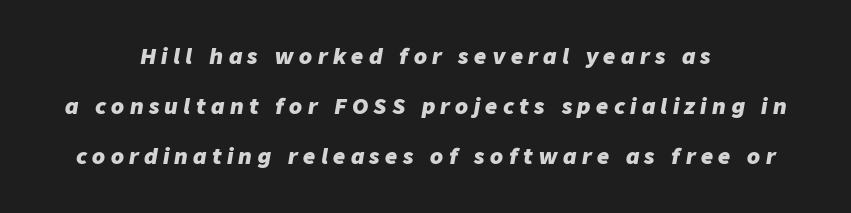
{"italic": "yes", "lean": "right", "slant_degrees": 9, "bold": "yes", "underline": "no", "align": "center", "line_spacing": "loose", "line_spacing_ratio": 2.38, "letter_spacing": "wide", "letter_spacing_em": 0.26, "glyph_px": 21}
